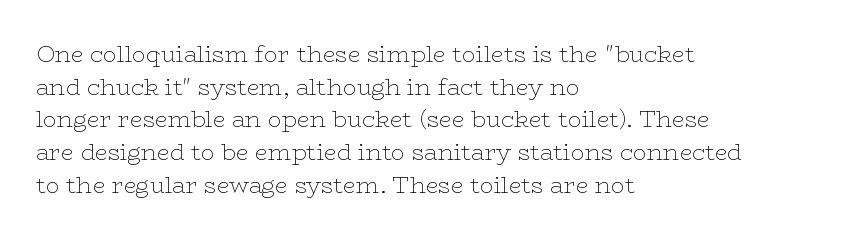
{"italic": "no", "bold": "no", "underline": "no", "align": "left", "line_spacing": "normal", "line_spacing_ratio": 1.42, "letter_spacing": "normal", "letter_spacing_em": 0.0, "glyph_px": 23}
